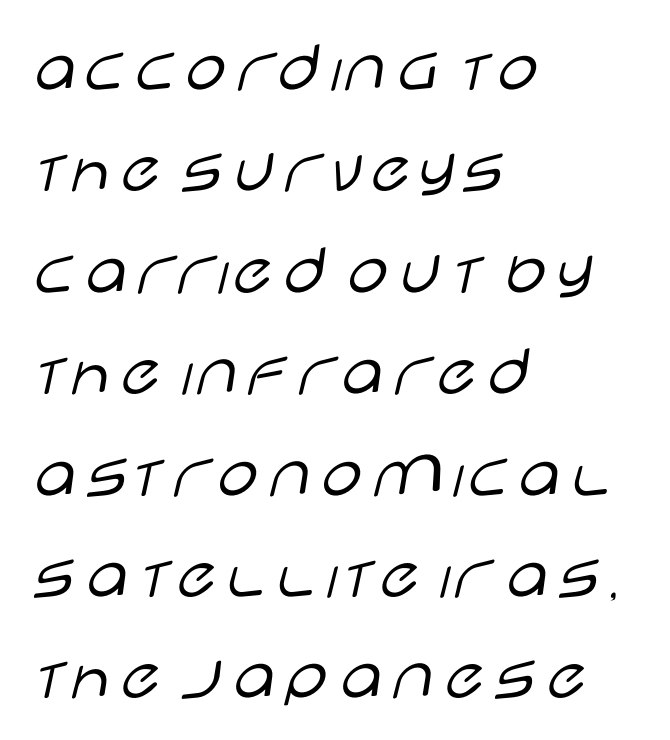
Q: Is the text bold? A: No.
Q: Is the text italic (slanted)? A: Yes.
Q: Is the typeface a serif or a sans-serif typeface? A: Sans-serif.
Q: Is the text underlined? A: No.
Q: How is the paragraph aligned? A: Left-aligned.
Q: Is the spacing between letters normal or unusually wide? A: Normal.
Q: Is the spacing between lines tight, normal or loose? A: Normal.
Q: Width (condensed, normal, or wide)? A: Wide.
Q: Stroke contrast? A: Low.
Q: x-height? A: Large.
Q: Monospaced? A: No.
